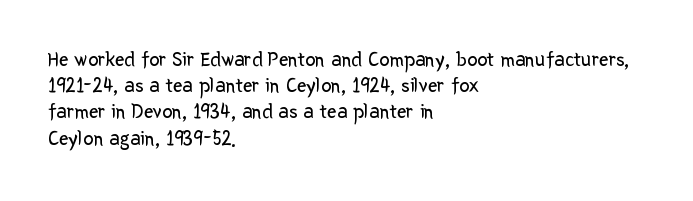
The image shows 21 px text type, upright; set left-aligned, normal line spacing (1.25x), normal letter spacing, not underlined.
